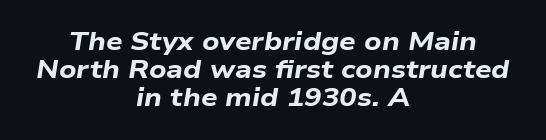
{"italic": "yes", "lean": "right", "slant_degrees": 9, "bold": "yes", "underline": "no", "align": "center", "line_spacing": "tight", "line_spacing_ratio": 1.08, "letter_spacing": "normal", "letter_spacing_em": 0.0, "glyph_px": 26}
